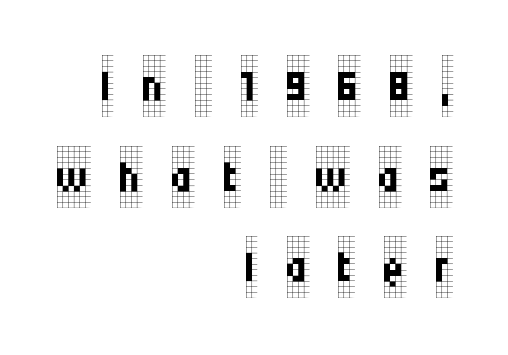
This is not heavy type; no bold has been used. Every row of glyphs terminates at an identical x-position on the right. The text was rendered using a seriffed face with decorative stroke endings. Spacing between characters has been opened up far beyond the box default. Character widths vary here, with narrow letters taking less room than wide ones. Posture: vertical.
